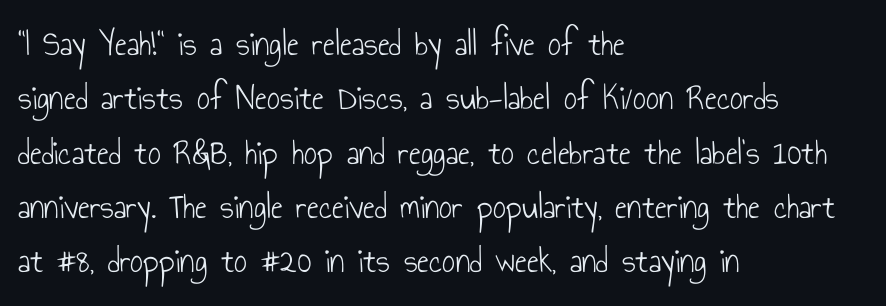
The image shows 36 px light, condensed sans-serif type, upright; set left-aligned, normal line spacing (1.51x), normal letter spacing, not underlined; low stroke contrast and a small x-height.
